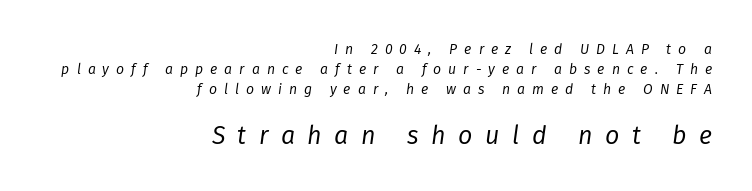
The rag falls on the left side of this text block. The baseline area is clear. This is oblique type, the kind used for emphasis or titles. Is the letter spacing exaggerated? Yes — the characters are pushed far apart. What's the leading like? Ordinary, nothing unusual. The emphasis by scale lands on block number two, below.
